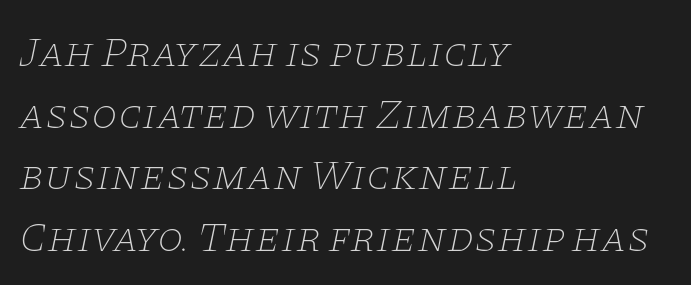
Q: Is the text bold? A: No.
Q: Is the text italic (slanted)? A: Yes, it leans right by about 11 degrees.
Q: Is the typeface a serif or a sans-serif typeface? A: Serif.
Q: Is the text underlined? A: No.
Q: How is the paragraph aligned? A: Left-aligned.
Q: Is the spacing between letters normal or unusually wide? A: Normal.
Q: Is the spacing between lines tight, normal or loose? A: Normal.
Q: Width (condensed, normal, or wide)? A: Wide.
Q: Stroke contrast? A: Low.
Q: x-height? A: Large.
Q: Monospaced? A: No.
